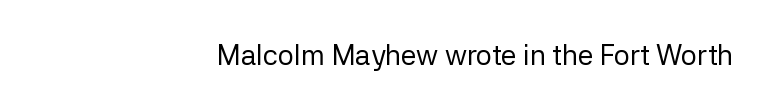
The image shows 28 px regular-weight sans-serif type, upright; set right-aligned, normal letter spacing, not underlined; low stroke contrast and a medium x-height.
